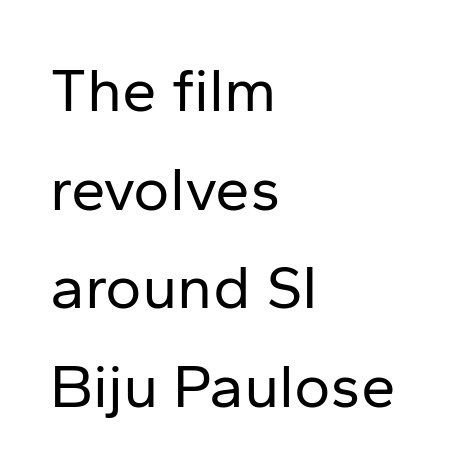
{"serif": "no", "italic": "no", "bold": "no", "weight": "regular", "width": "normal", "stroke_contrast": "low", "x_height": "medium", "monospaced": "no", "underline": "no", "align": "left", "line_spacing": "normal", "line_spacing_ratio": 1.59, "letter_spacing": "normal", "letter_spacing_em": 0.0, "glyph_px": 62}
